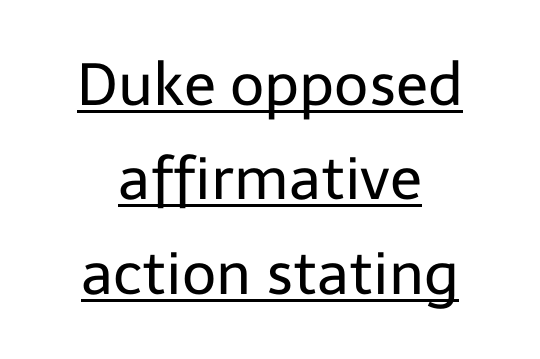
{"serif": "no", "italic": "no", "bold": "no", "weight": "regular", "width": "normal", "stroke_contrast": "low", "x_height": "medium", "monospaced": "no", "underline": "yes", "align": "center", "line_spacing": "normal", "line_spacing_ratio": 1.6, "letter_spacing": "normal", "letter_spacing_em": 0.0, "glyph_px": 59}
